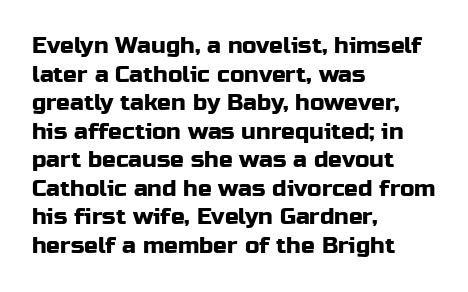
The image shows 23 px text type, upright; set left-aligned, line spacing 1.24x, normal letter spacing, not underlined.
